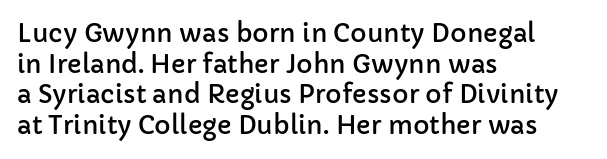
Which margin do the lines hug? The left one — the right edge is uneven. Bare-footed words on every line. Here the glyphs are tracked normally, forming tight word shapes. Does the lettering tilt? It doesn't — this is upright.
